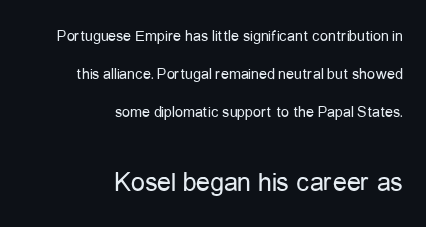
Q: Is the text bold? A: No.
Q: Is the text italic (slanted)? A: No, it is upright.
Q: Is the typeface a serif or a sans-serif typeface? A: Sans-serif.
Q: Is the text underlined? A: No.
Q: How is the paragraph aligned? A: Right-aligned.
Q: Is the spacing between letters normal or unusually wide? A: Normal.
Q: Is the spacing between lines tight, normal or loose? A: Loose.
Q: Which block of text is set in a larger size, the first (top) or the second (bottom)? A: The second (bottom) one.
Q: Width (condensed, normal, or wide)? A: Condensed.
Q: Stroke contrast? A: Low.
Q: x-height? A: Medium.
Q: Monospaced? A: No.
